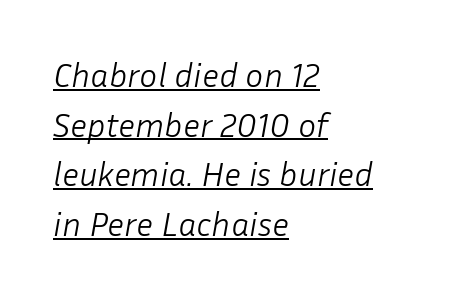
Q: Is the text bold? A: No.
Q: Is the text italic (slanted)? A: Yes, it leans right by about 10 degrees.
Q: Is the text underlined? A: Yes.
Q: How is the paragraph aligned? A: Left-aligned.
Q: Is the spacing between letters normal or unusually wide? A: Normal.
Q: Is the spacing between lines tight, normal or loose? A: Normal.
Q: Width (condensed, normal, or wide)? A: Normal.
Q: Stroke contrast? A: Low.
Q: x-height? A: Medium.
Q: Monospaced? A: No.
